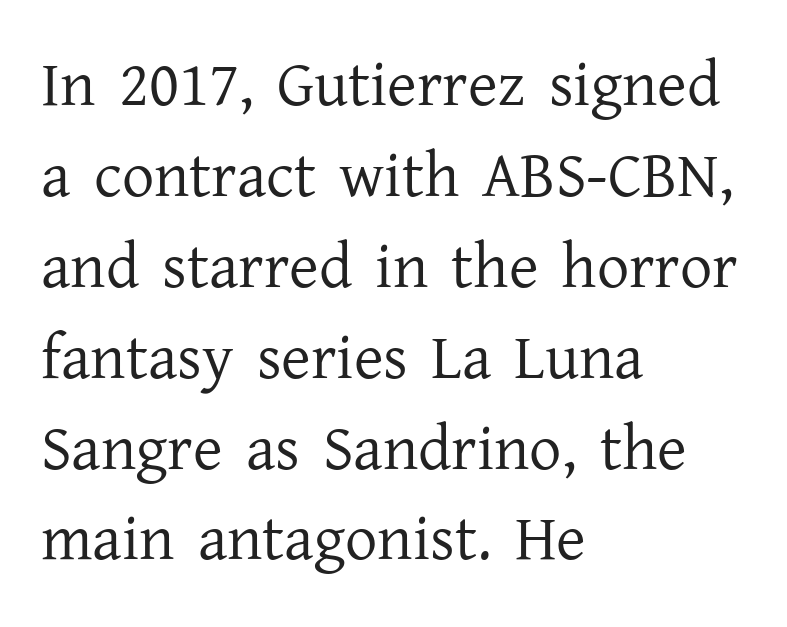
This is roman type, the default non-slanted kind. Every row of glyphs begins at an identical x-position on the left. This sample uses a serif face. The line-height multiplier appears to be the usual default. Glance below the letters and you will spot only blank space. Ink coverage per letter is moderate at most.
